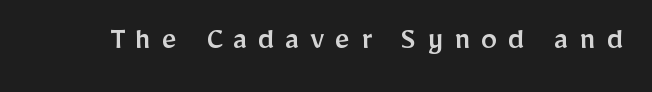
{"serif": "no", "italic": "no", "width": "normal", "stroke_contrast": "low", "x_height": "medium", "monospaced": "no", "underline": "no", "letter_spacing": "wide", "letter_spacing_em": 0.32, "glyph_px": 33}
